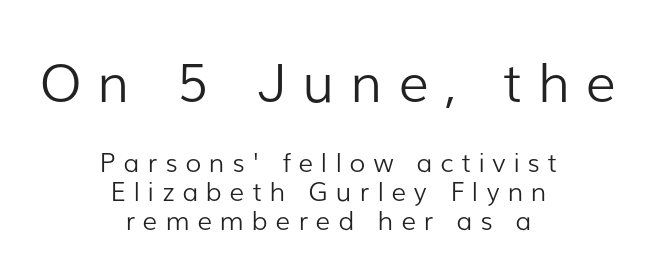
{"serif": "no", "italic": "no", "bold": "no", "weight": "light", "width": "normal", "stroke_contrast": "low", "x_height": "medium", "monospaced": "no", "underline": "no", "align": "center", "line_spacing": "tight", "line_spacing_ratio": 1.12, "letter_spacing": "wide", "letter_spacing_em": 0.3, "larger_block": "first", "size_ratio": 2.04, "glyph_px": 53}
